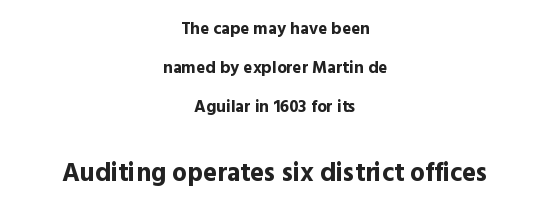
This is the regular roman posture of the typeface. Heft: maximum for text — a bold. Loosely led — the rows are spread out. The setting favours the middle, as headings and verse often do.
